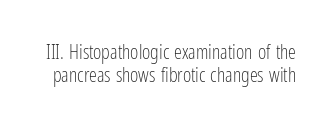
The image shows 20 px text type, upright; set tight line spacing (1.14x), normal letter spacing, not underlined.
